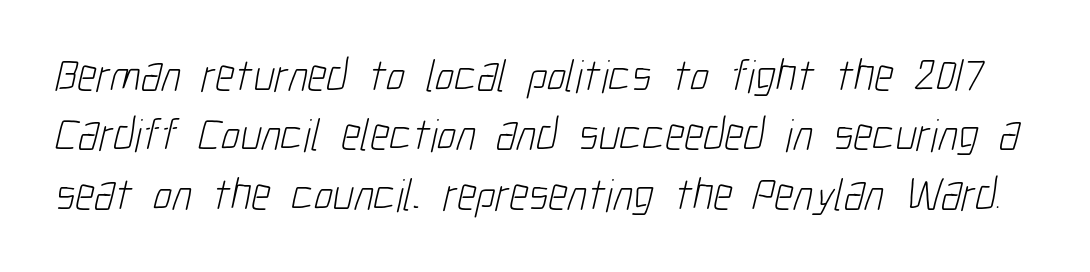
The image shows 46 px light, condensed sans-serif type; set normal line spacing (1.29x), normal letter spacing, not underlined; low stroke contrast and a medium x-height.
